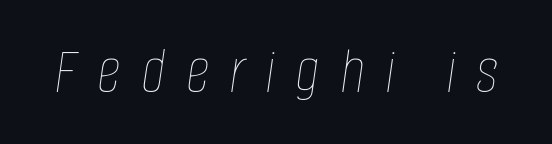
{"italic": "yes", "lean": "right", "slant_degrees": 8, "bold": "no", "weight": "thin", "width": "condensed", "stroke_contrast": "low", "x_height": "large", "monospaced": "no", "underline": "no", "letter_spacing": "wide", "letter_spacing_em": 0.3, "glyph_px": 67}
